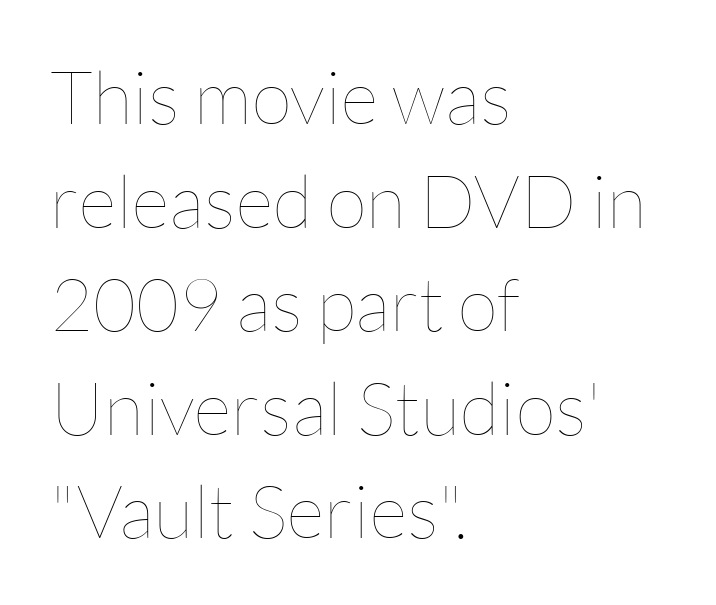
Do the characters align in a grid? No, the font is proportional. The typesetter chose a ragged-right arrangement here. Does the lettering tilt? It doesn't — this is upright. Leading: standard. The cut favours lightness, reaching ordinary text weight at its darkest. Tracking here is standard; glyphs follow each other at the usual distance.
